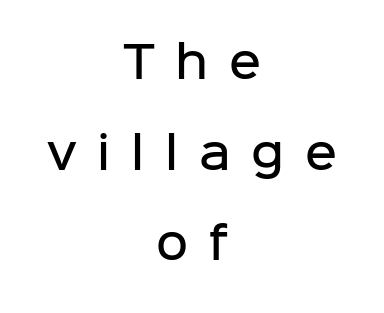
The image shows 44 px semibold sans-serif type, upright; set centered, loose line spacing (2.06x), unusually wide letter spacing (+0.47 em), not underlined; low stroke contrast and a medium x-height.
